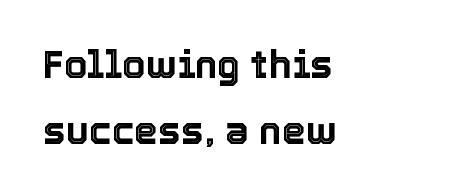
Q: Is the text italic (slanted)? A: No, it is upright.
Q: Is the text underlined? A: No.
Q: How is the paragraph aligned? A: Left-aligned.
Q: Is the spacing between letters normal or unusually wide? A: Normal.
Q: Width (condensed, normal, or wide)? A: Normal.
Q: x-height? A: Medium.
Q: Monospaced? A: No.
